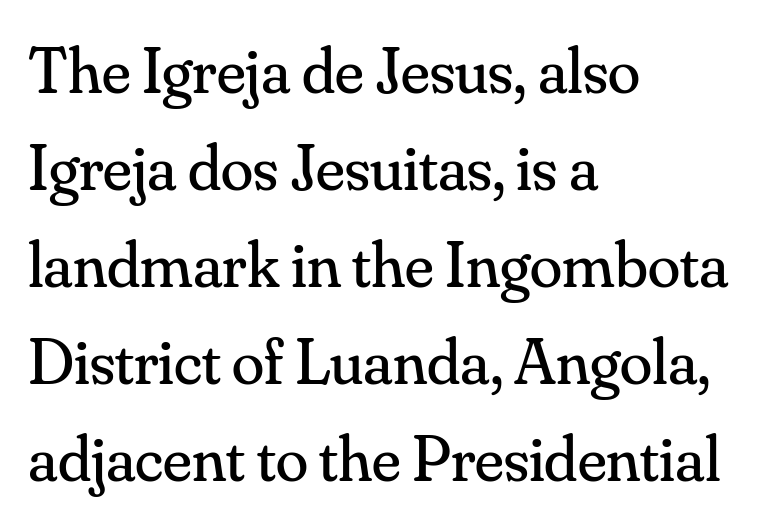
Q: Is the text bold? A: No.
Q: Is the text italic (slanted)? A: No, it is upright.
Q: Is the typeface a serif or a sans-serif typeface? A: Serif.
Q: Is the text underlined? A: No.
Q: How is the paragraph aligned? A: Left-aligned.
Q: Is the spacing between letters normal or unusually wide? A: Normal.
Q: Is the spacing between lines tight, normal or loose? A: Normal.
Q: Width (condensed, normal, or wide)? A: Normal.
Q: Stroke contrast? A: Medium.
Q: x-height? A: Small.
Q: Monospaced? A: No.
